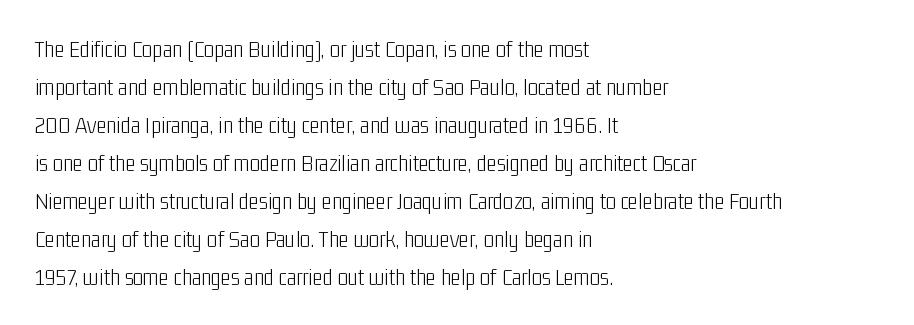
{"italic": "no", "bold": "no", "underline": "no", "align": "left", "line_spacing": "normal", "line_spacing_ratio": 1.58, "letter_spacing": "normal", "letter_spacing_em": 0.0, "glyph_px": 24}
